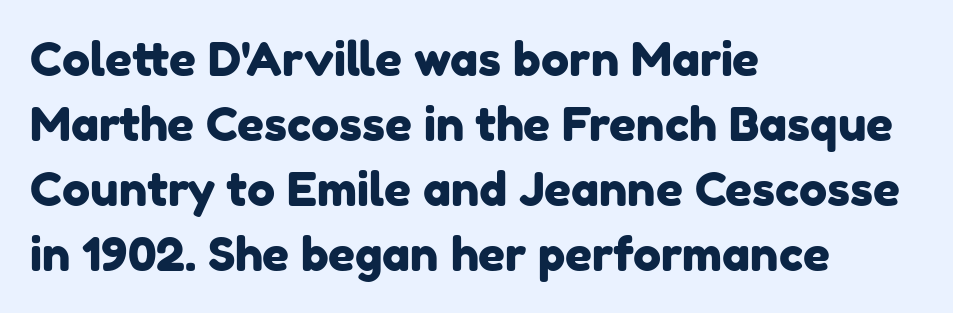
{"serif": "no", "width": "normal", "stroke_contrast": "low", "x_height": "medium", "monospaced": "no", "underline": "no", "align": "left", "line_spacing": "normal", "line_spacing_ratio": 1.38, "letter_spacing": "normal", "letter_spacing_em": 0.0, "glyph_px": 47}
